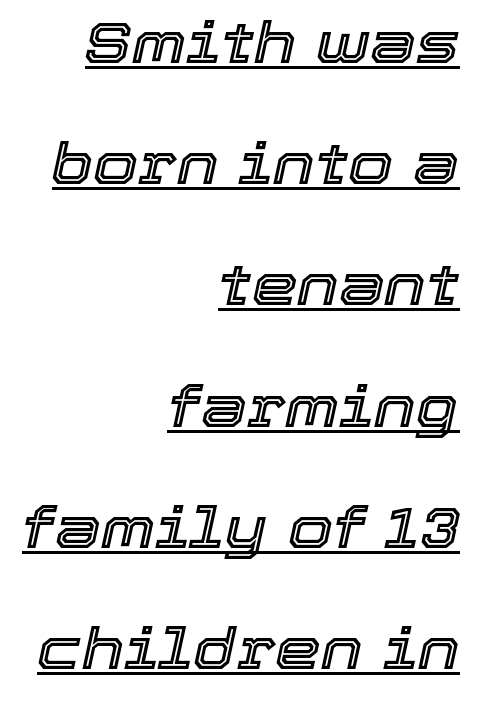
{"italic": "yes", "lean": "right", "slant_degrees": 12, "width": "normal", "x_height": "medium", "monospaced": "no", "underline": "yes", "align": "right", "line_spacing": "loose", "line_spacing_ratio": 2.09, "letter_spacing": "normal", "letter_spacing_em": 0.0, "glyph_px": 58}
